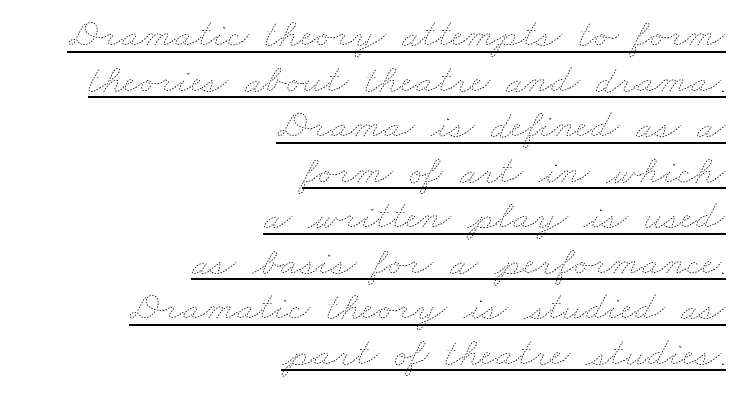
The image shows 41 px thin, wide type; set right-aligned, tight line spacing (1.11x), normal letter spacing, underlined; low stroke contrast and a small x-height.
